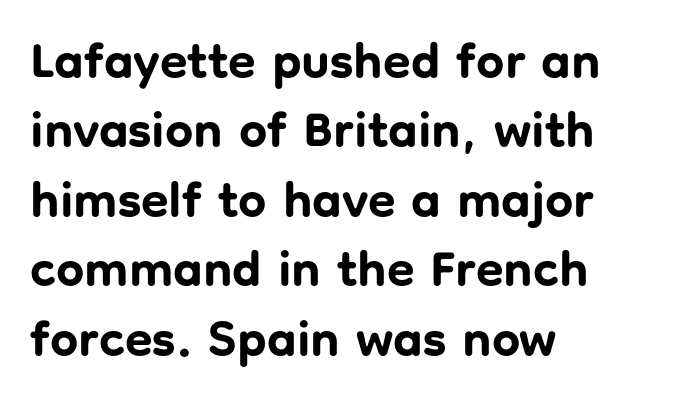
The image shows 50 px bold sans-serif type, upright; set left-aligned, normal line spacing (1.39x), normal letter spacing, not underlined; low stroke contrast and a medium x-height.
